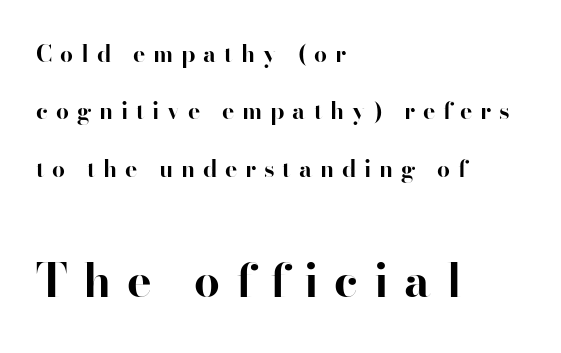
The image shows 46 px bold sans-serif type, upright; set left-aligned, loose line spacing (2.5x), unusually wide letter spacing (+0.34 em), not underlined; the second (bottom) block is 2.0x larger; high stroke contrast and a small x-height.
